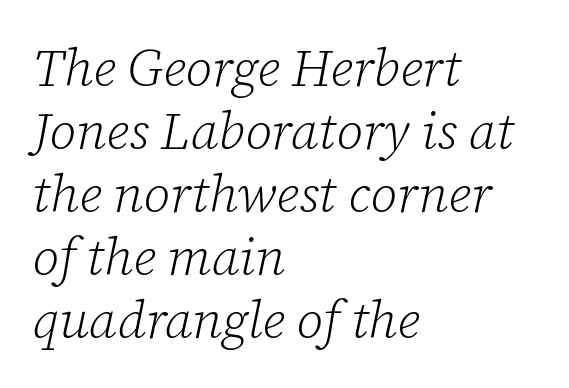
{"serif": "yes", "italic": "yes", "lean": "right", "slant_degrees": 12, "bold": "no", "weight": "light", "width": "normal", "stroke_contrast": "low", "x_height": "medium", "monospaced": "no", "underline": "no", "align": "left", "line_spacing_ratio": 1.21, "letter_spacing": "normal", "letter_spacing_em": 0.0, "glyph_px": 52}
